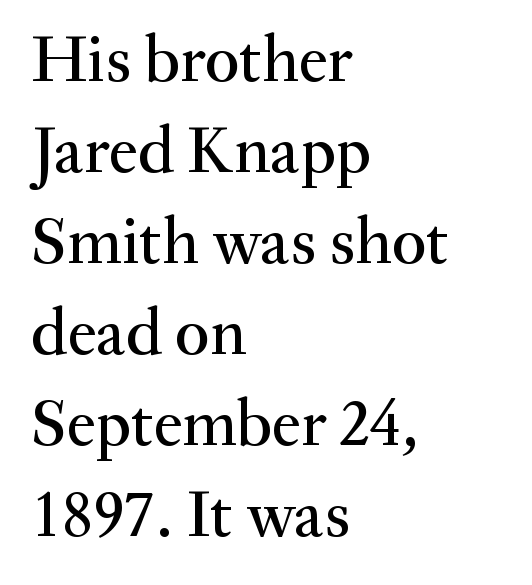
Observe the serifs anchoring each vertical stroke in this sample. A clean baseline with only descenders dipping below it. Each new line begins a customary step beneath the previous one. The text block is weighted toward the left margin, trailing off unevenly rightward.
